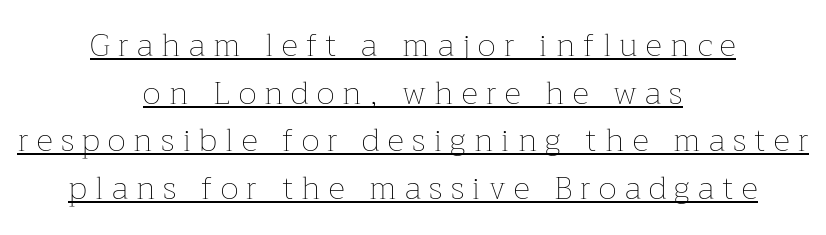
Q: Is the text bold? A: No.
Q: Is the text italic (slanted)? A: No, it is upright.
Q: Is the text underlined? A: Yes.
Q: How is the paragraph aligned? A: Centered.
Q: Is the spacing between letters normal or unusually wide? A: Unusually wide.
Q: Is the spacing between lines tight, normal or loose? A: Normal.
Q: Width (condensed, normal, or wide)? A: Normal.
Q: Stroke contrast? A: Low.
Q: x-height? A: Medium.
Q: Monospaced? A: No.
